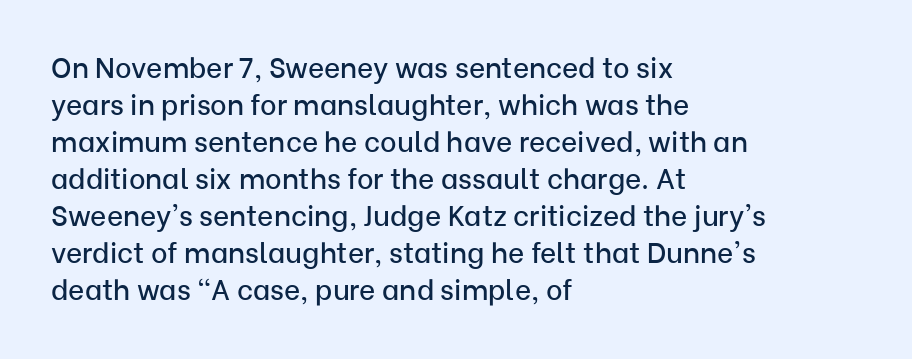
{"serif": "no", "italic": "no", "width": "normal", "stroke_contrast": "low", "x_height": "medium", "monospaced": "no", "underline": "no", "align": "left", "line_spacing": "normal", "line_spacing_ratio": 1.32, "letter_spacing": "normal", "letter_spacing_em": 0.0, "glyph_px": 28}
